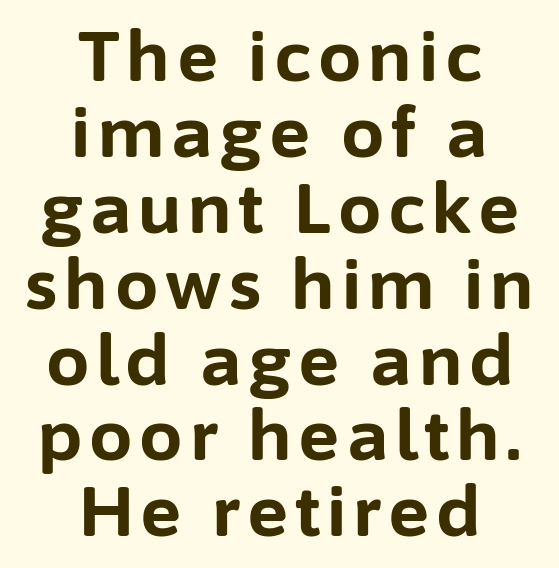
The image shows 69 px bold sans-serif type, upright; set centered, tight line spacing (1.1x), not underlined; low stroke contrast and a medium x-height.
